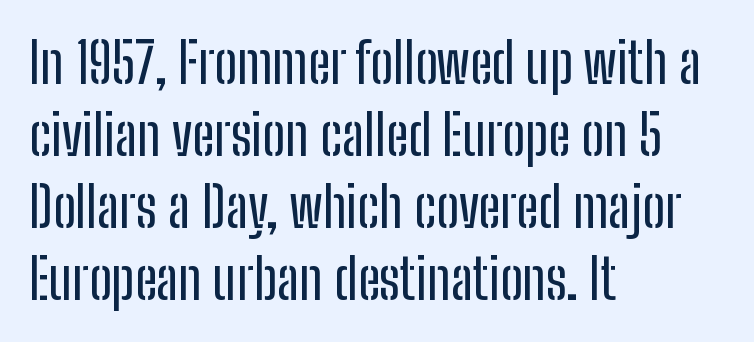
The image shows 55 px condensed sans-serif type, upright; set left-aligned, normal line spacing (1.31x), normal letter spacing, not underlined; low stroke contrast and a medium x-height.
